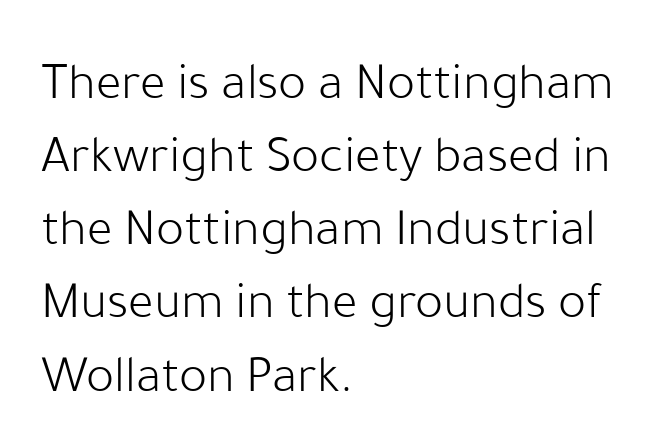
{"serif": "no", "italic": "no", "bold": "no", "weight": "light", "width": "normal", "stroke_contrast": "low", "x_height": "medium", "monospaced": "no", "underline": "no", "align": "left", "line_spacing": "normal", "line_spacing_ratio": 1.38, "letter_spacing": "normal", "letter_spacing_em": 0.0, "glyph_px": 53}
